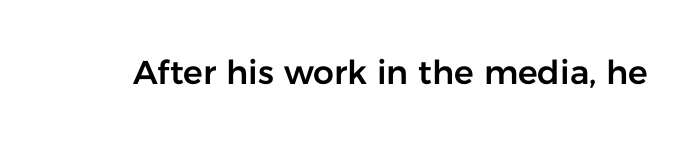
{"serif": "no", "italic": "no", "width": "normal", "stroke_contrast": "low", "x_height": "medium", "monospaced": "no", "underline": "no", "letter_spacing": "normal", "letter_spacing_em": 0.0, "glyph_px": 33}
